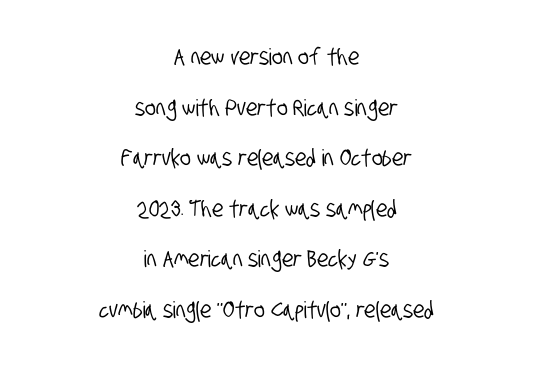
The image shows 23 px text type; set centered, loose line spacing (2.2x), normal letter spacing, not underlined.
